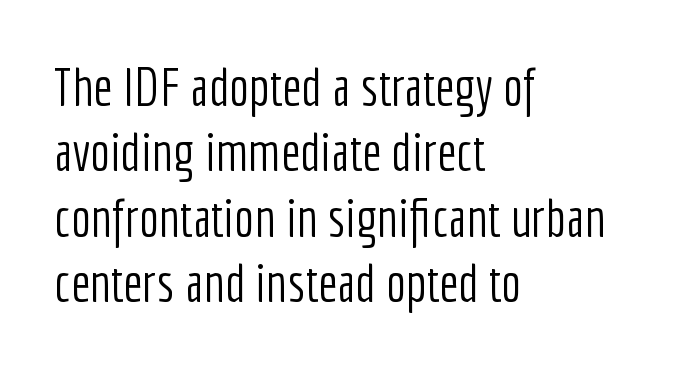
{"serif": "no", "italic": "no", "bold": "no", "weight": "light", "width": "condensed", "stroke_contrast": "low", "x_height": "medium", "monospaced": "no", "underline": "no", "align": "left", "line_spacing_ratio": 1.21, "letter_spacing": "normal", "letter_spacing_em": 0.0, "glyph_px": 54}
